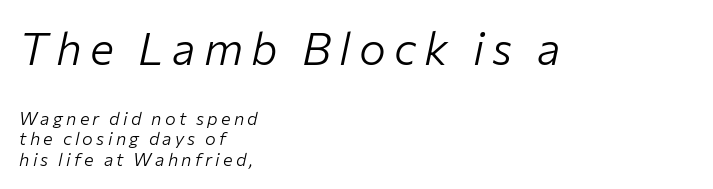
Q: Is the text bold? A: No.
Q: Is the text italic (slanted)? A: Yes, it leans right by about 12 degrees.
Q: Is the text underlined? A: No.
Q: How is the paragraph aligned? A: Left-aligned.
Q: Is the spacing between lines tight, normal or loose? A: Tight.
Q: Which block of text is set in a larger size, the first (top) or the second (bottom)? A: The first (top) one.
Q: Width (condensed, normal, or wide)? A: Normal.
Q: Stroke contrast? A: Low.
Q: x-height? A: Medium.
Q: Monospaced? A: No.
